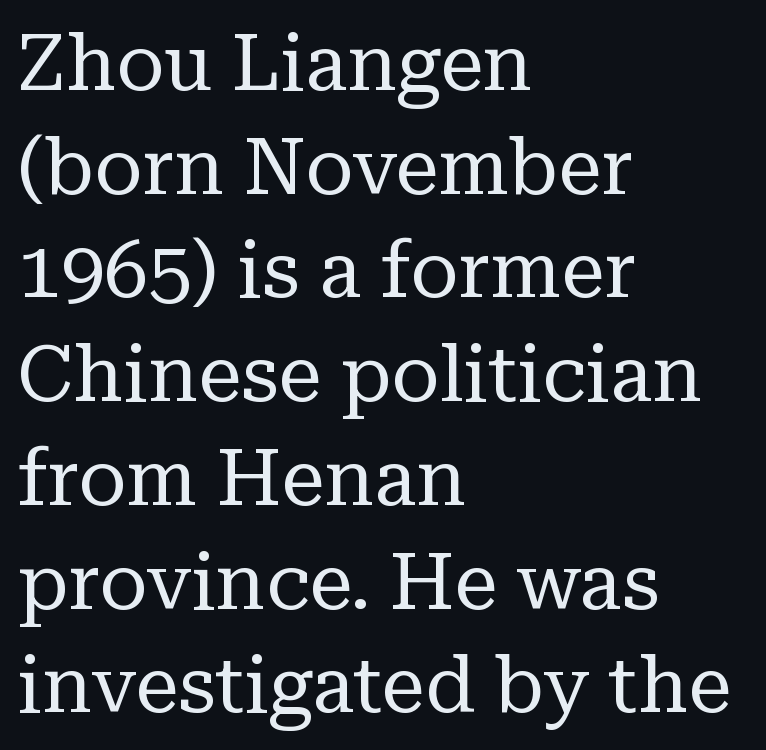
{"serif": "yes", "italic": "no", "bold": "no", "weight": "regular", "width": "normal", "stroke_contrast": "low", "x_height": "medium", "monospaced": "no", "underline": "no", "align": "left", "line_spacing": "normal", "line_spacing_ratio": 1.33, "letter_spacing": "normal", "letter_spacing_em": 0.0, "glyph_px": 78}
